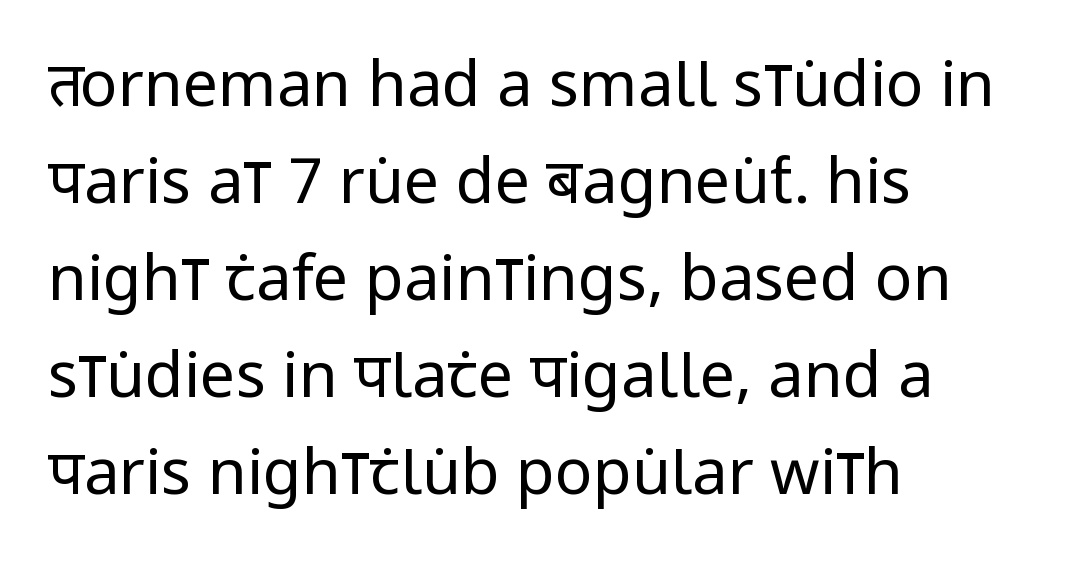
A bare baseline throughout the passage. This sample has the flowing, uneven cadence of proportional lettering. Left-aligned paragraph, ragged on the right. Look at the bottom of the vertical strokes: they stop flat, with no serifs. Posture: vertical.
